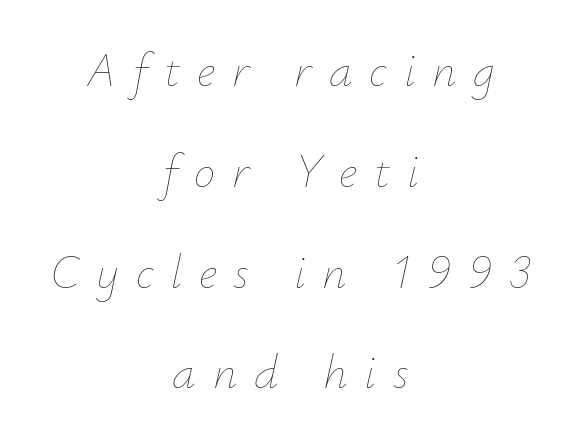
Q: Is the text bold? A: No.
Q: Is the text italic (slanted)? A: Yes, it leans right by about 12 degrees.
Q: Is the text underlined? A: No.
Q: How is the paragraph aligned? A: Centered.
Q: Is the spacing between letters normal or unusually wide? A: Unusually wide.
Q: Is the spacing between lines tight, normal or loose? A: Loose.
Q: Width (condensed, normal, or wide)? A: Normal.
Q: Stroke contrast? A: Low.
Q: x-height? A: Small.
Q: Monospaced? A: No.
